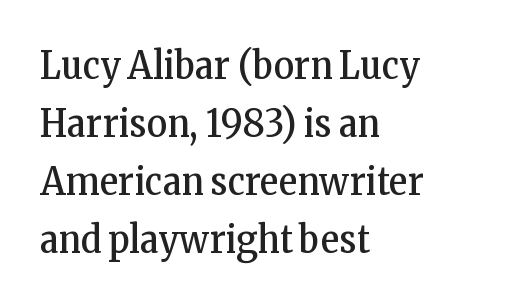
{"serif": "yes", "italic": "no", "bold": "no", "weight": "regular", "width": "condensed", "stroke_contrast": "low", "x_height": "medium", "monospaced": "no", "underline": "no", "align": "left", "line_spacing": "normal", "line_spacing_ratio": 1.49, "letter_spacing": "normal", "letter_spacing_em": 0.0, "glyph_px": 39}
